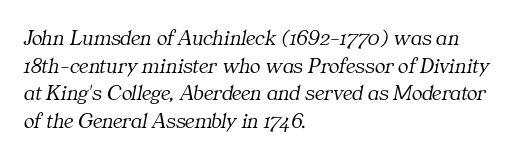
Q: Is the text bold? A: No.
Q: Is the text italic (slanted)? A: Yes, it leans right by about 11 degrees.
Q: Is the text underlined? A: No.
Q: How is the paragraph aligned? A: Left-aligned.
Q: Is the spacing between letters normal or unusually wide? A: Normal.
Q: Is the spacing between lines tight, normal or loose? A: Normal.
